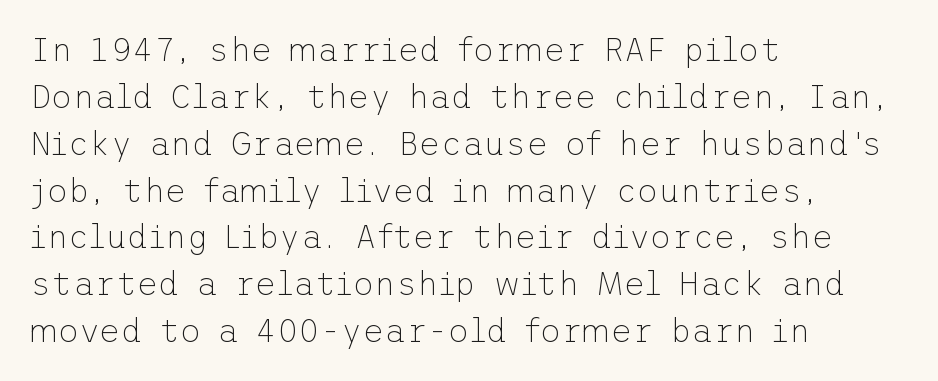
{"serif": "no", "italic": "no", "bold": "no", "weight": "thin", "width": "normal", "stroke_contrast": "low", "x_height": "medium", "underline": "no", "align": "left", "line_spacing": "normal", "line_spacing_ratio": 1.42, "letter_spacing": "normal", "letter_spacing_em": 0.0, "glyph_px": 33}
